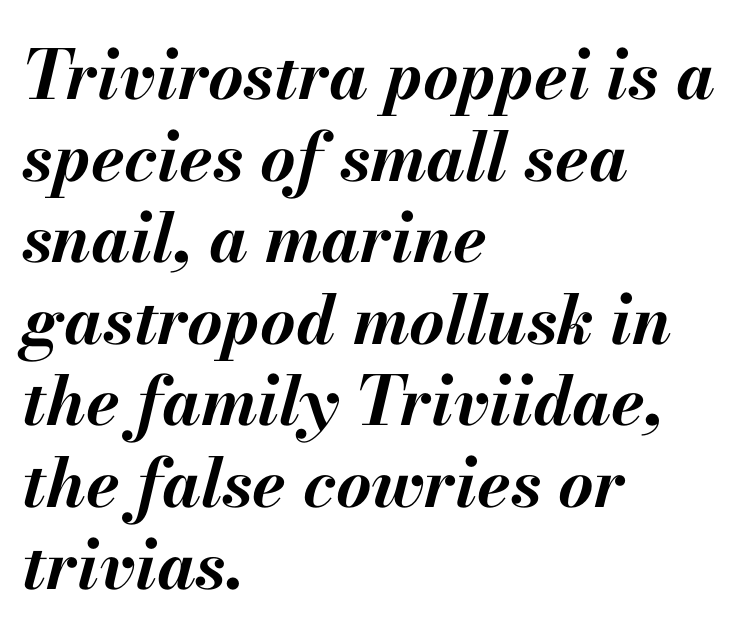
{"italic": "yes", "lean": "right", "slant_degrees": 13, "bold": "yes", "weight": "bold", "width": "normal", "stroke_contrast": "medium", "x_height": "small", "monospaced": "no", "underline": "no", "align": "left", "line_spacing_ratio": 1.2, "letter_spacing": "normal", "letter_spacing_em": 0.0, "glyph_px": 68}
